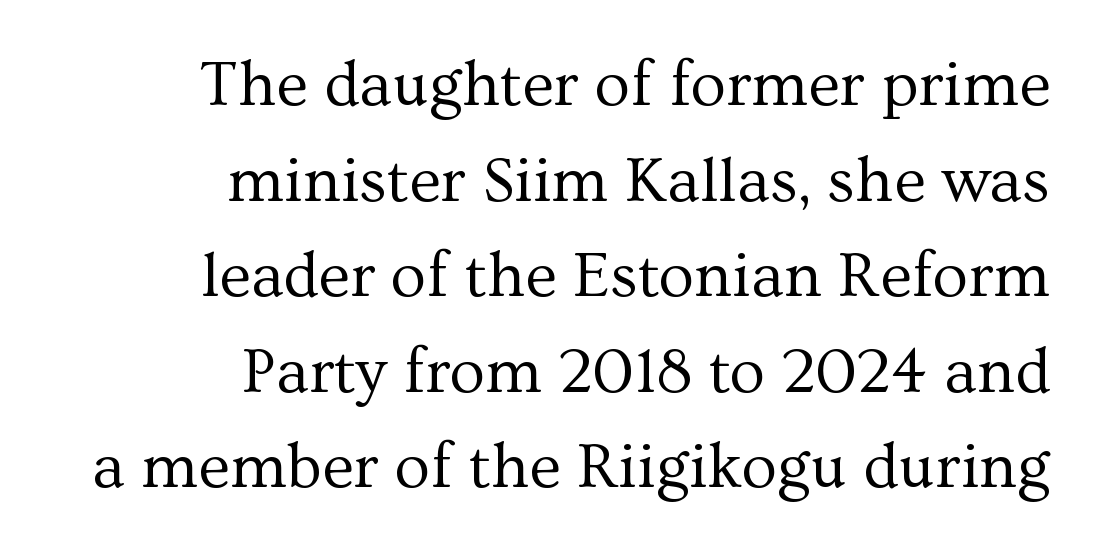
{"serif": "yes", "italic": "no", "bold": "no", "weight": "regular", "width": "normal", "stroke_contrast": "medium", "x_height": "medium", "monospaced": "no", "underline": "no", "align": "right", "line_spacing": "normal", "line_spacing_ratio": 1.47, "letter_spacing": "normal", "letter_spacing_em": 0.0, "glyph_px": 65}
